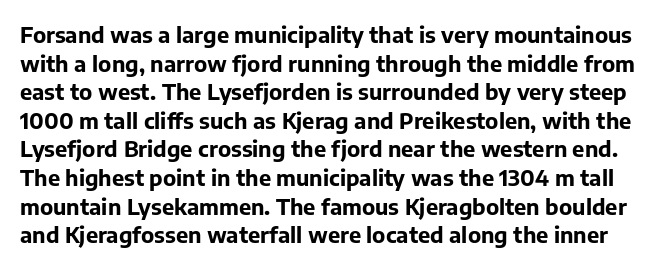
The image shows 22 px bold type, upright; set normal line spacing (1.3x), normal letter spacing, not underlined.
